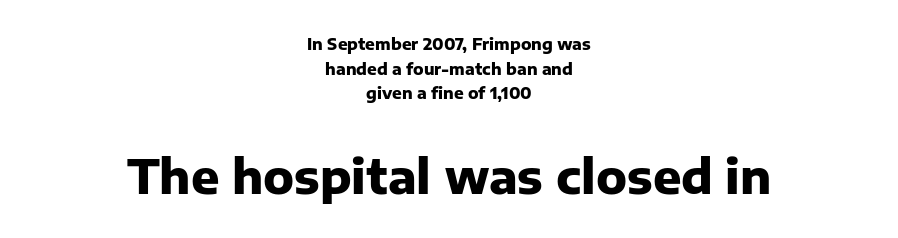
{"serif": "no", "italic": "no", "bold": "yes", "weight": "heavy", "width": "normal", "stroke_contrast": "low", "x_height": "medium", "monospaced": "no", "underline": "no", "align": "center", "line_spacing": "normal", "line_spacing_ratio": 1.54, "letter_spacing": "normal", "letter_spacing_em": 0.0, "larger_block": "second", "size_ratio": 2.94, "glyph_px": 47}
